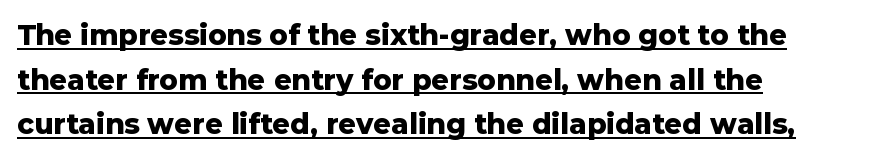
{"serif": "no", "italic": "no", "bold": "yes", "weight": "heavy", "width": "normal", "stroke_contrast": "low", "x_height": "medium", "monospaced": "no", "underline": "yes", "align": "left", "line_spacing": "normal", "line_spacing_ratio": 1.59, "letter_spacing": "normal", "letter_spacing_em": 0.0, "glyph_px": 28}
